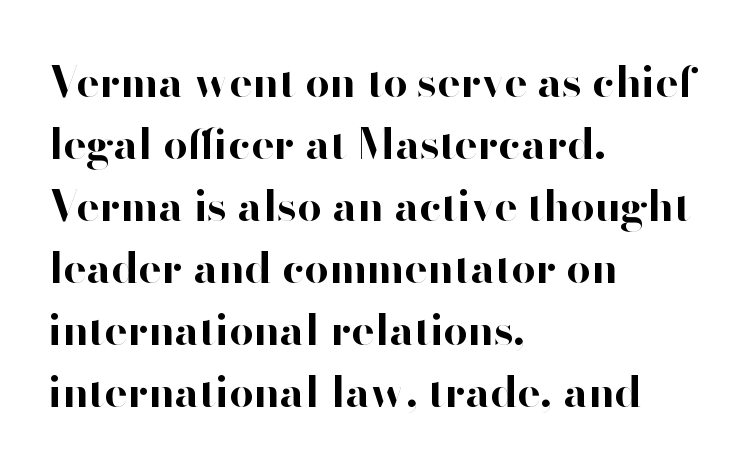
No extra tracking has been applied to these lines. A normal amount of white space separates one row of letters from the next. The letters are bold, with thick, heavy strokes. The paragraph has a hard left edge and a soft right edge. You can tell from the bare stems that sans-serif type was used. This rendering features lettering with no underline.
